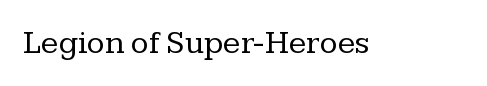
Q: Is the text bold? A: No.
Q: Is the text italic (slanted)? A: No, it is upright.
Q: Is the typeface a serif or a sans-serif typeface? A: Serif.
Q: Is the text underlined? A: No.
Q: Is the spacing between letters normal or unusually wide? A: Normal.
Q: Width (condensed, normal, or wide)? A: Normal.
Q: Stroke contrast? A: Low.
Q: x-height? A: Medium.
Q: Monospaced? A: No.
